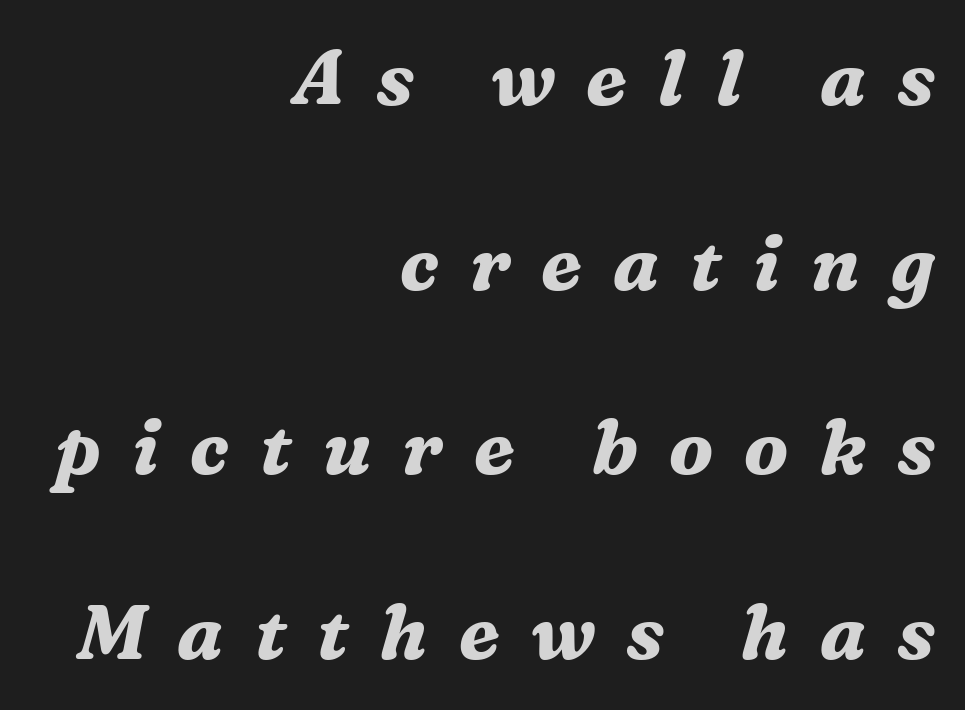
{"serif": "yes", "italic": "yes", "lean": "right", "slant_degrees": 16, "bold": "yes", "weight": "bold", "width": "normal", "stroke_contrast": "medium", "x_height": "medium", "monospaced": "no", "underline": "no", "align": "right", "line_spacing": "loose", "line_spacing_ratio": 2.43, "letter_spacing": "wide", "letter_spacing_em": 0.41, "glyph_px": 76}
